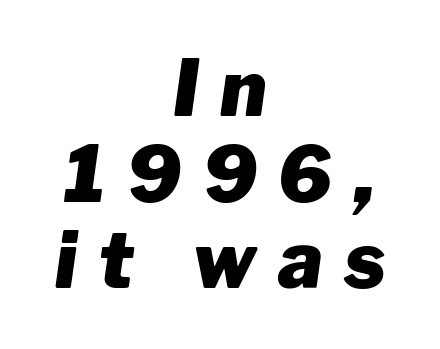
Letter spacing: wide. The whitespace from short lines is split evenly between both sides. Italic: yes, the glyphs are oblique. Beneath every word, the page is bare.
